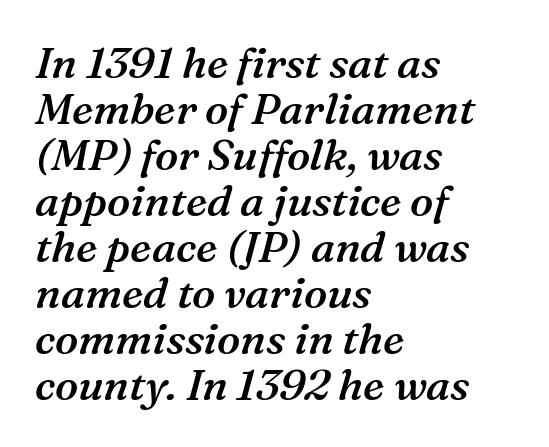
{"serif": "yes", "italic": "yes", "lean": "right", "slant_degrees": 16, "bold": "semi", "weight": "semibold", "width": "normal", "stroke_contrast": "medium", "x_height": "medium", "monospaced": "no", "underline": "no", "align": "left", "line_spacing": "tight", "line_spacing_ratio": 1.07, "letter_spacing": "normal", "letter_spacing_em": 0.0, "glyph_px": 43}
